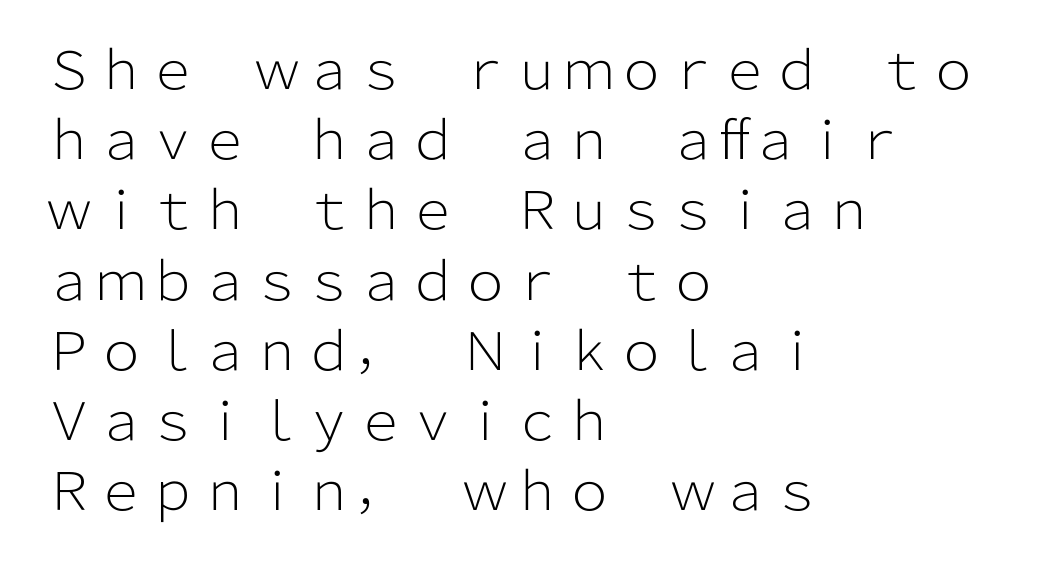
Q: Is the text bold? A: No.
Q: Is the text italic (slanted)? A: No, it is upright.
Q: Is the typeface a serif or a sans-serif typeface? A: Sans-serif.
Q: Is the text underlined? A: No.
Q: How is the paragraph aligned? A: Left-aligned.
Q: Is the spacing between letters normal or unusually wide? A: Normal.
Q: Is the spacing between lines tight, normal or loose? A: Normal.
Q: Width (condensed, normal, or wide)? A: Normal.
Q: Stroke contrast? A: Low.
Q: x-height? A: Medium.
Q: Monospaced? A: No.
